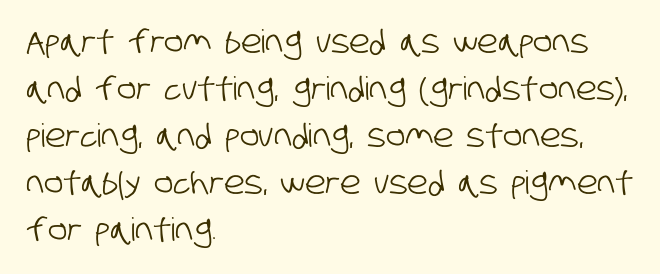
Q: Is the typeface a serif or a sans-serif typeface? A: Sans-serif.
Q: Is the text underlined? A: No.
Q: How is the paragraph aligned? A: Left-aligned.
Q: Is the spacing between letters normal or unusually wide? A: Normal.
Q: Is the spacing between lines tight, normal or loose? A: Normal.
Q: Width (condensed, normal, or wide)? A: Condensed.
Q: Stroke contrast? A: Low.
Q: x-height? A: Large.
Q: Monospaced? A: No.
